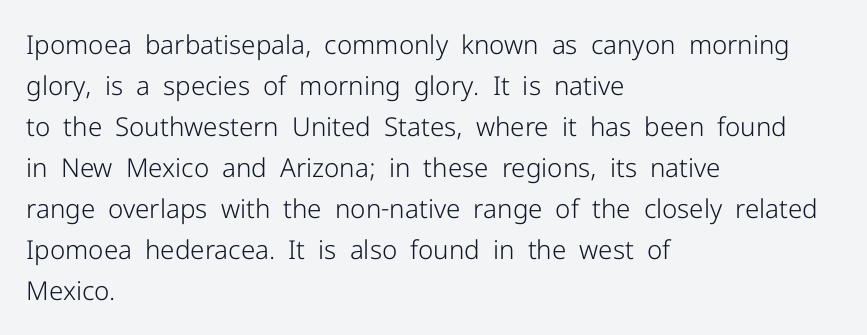
The words here are not underlined. Unbolded letterforms with no extra heft. Quick note: interline space is typical. These lines stack with their left ends in a neat column. Ordinary non-slanted type is in use. Here the glyphs are tracked normally, forming tight word shapes.
